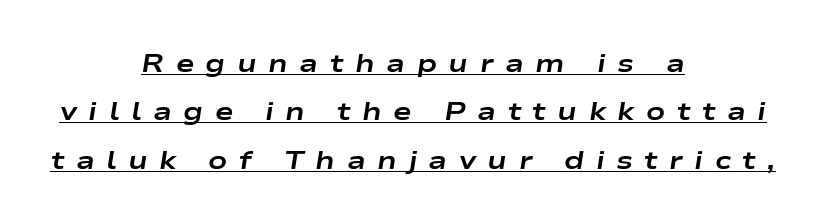
{"italic": "yes", "lean": "right", "slant_degrees": 9, "bold": "yes", "underline": "yes", "align": "center", "line_spacing": "loose", "line_spacing_ratio": 1.94, "letter_spacing": "wide", "letter_spacing_em": 0.46, "glyph_px": 25}
